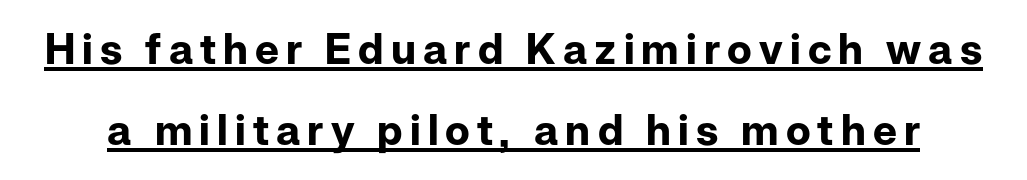
The face used here is a sans, in the tradition of grotesques and geometrics. Each letter keeps its own natural width here, so spacing adapts to shape. Italic: no, the glyphs are upright roman. The rendering uses the underline text-decoration.
